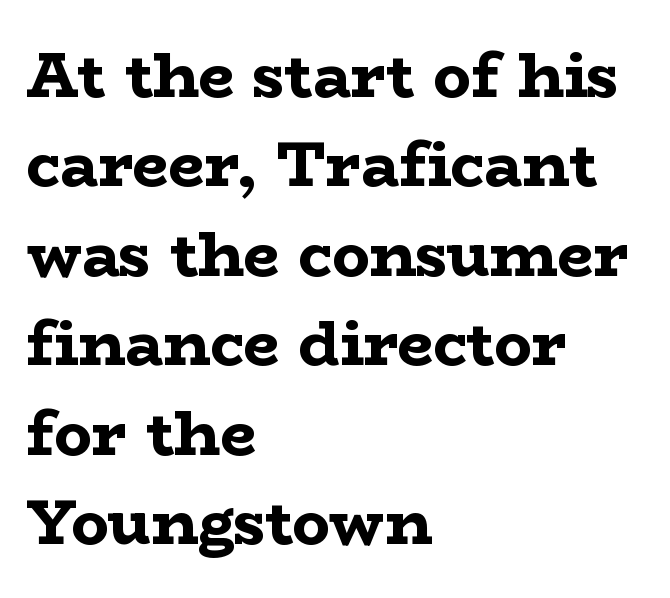
{"serif": "yes", "italic": "no", "bold": "yes", "weight": "bold", "width": "wide", "stroke_contrast": "low", "x_height": "medium", "monospaced": "no", "underline": "no", "align": "left", "line_spacing": "normal", "line_spacing_ratio": 1.42, "letter_spacing": "normal", "letter_spacing_em": 0.0, "glyph_px": 63}
